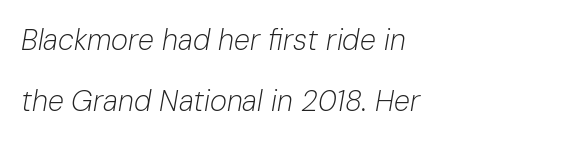
The image shows 29 px light type, italic (leaning right); set left-aligned, loose line spacing (2.09x), normal letter spacing, not underlined; low stroke contrast and a medium x-height.
